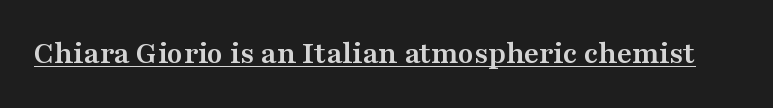
The image shows 32 px semibold, wide serif type, upright; set normal letter spacing, underlined; medium stroke contrast and a medium x-height.
